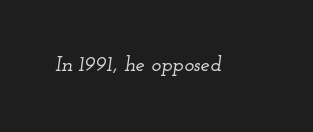
The image shows 21 px text type, italic (leaning right); set normal letter spacing, not underlined.
